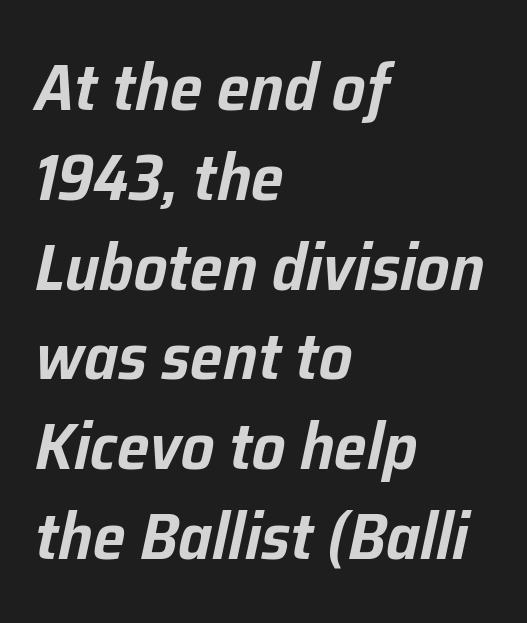
Q: Is the text italic (slanted)? A: Yes, it leans right by about 12 degrees.
Q: Is the text underlined? A: No.
Q: How is the paragraph aligned? A: Left-aligned.
Q: Is the spacing between letters normal or unusually wide? A: Normal.
Q: Is the spacing between lines tight, normal or loose? A: Normal.
Q: Width (condensed, normal, or wide)? A: Normal.
Q: Stroke contrast? A: Low.
Q: x-height? A: Medium.
Q: Monospaced? A: No.
